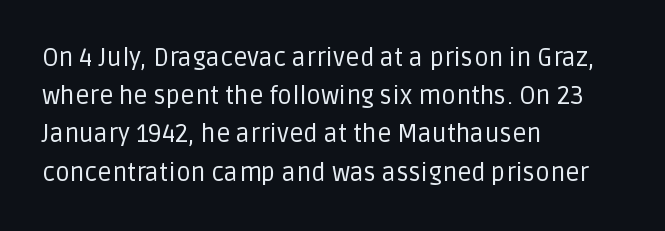
{"italic": "no", "bold": "no", "underline": "no", "align": "left", "line_spacing": "normal", "line_spacing_ratio": 1.53, "letter_spacing": "normal", "letter_spacing_em": 0.0, "glyph_px": 25}
